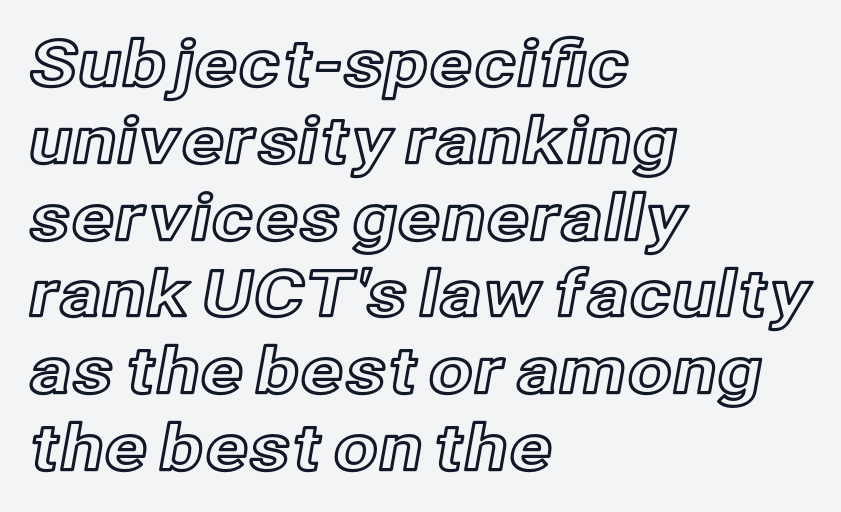
Looks like regular typesetting: each glyph gets only the width it needs. Here the glyphs are tracked normally, forming tight word shapes. Notice how the passage keeps a crisp vertical edge on the left only. Words float on clear page, feet unadorned.
